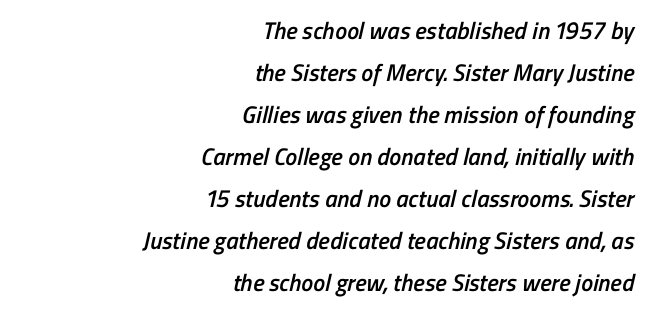
Q: Is the text bold? A: Semi-bold.
Q: Is the text underlined? A: No.
Q: How is the paragraph aligned? A: Right-aligned.
Q: Is the spacing between letters normal or unusually wide? A: Normal.
